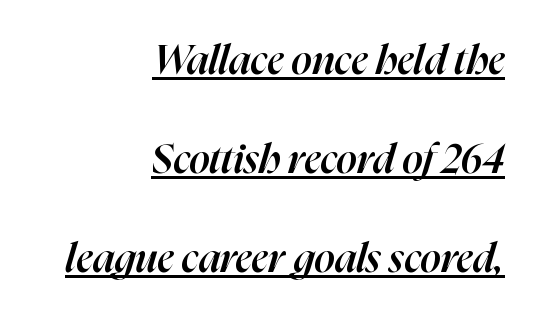
The image shows 41 px semibold type, italic (leaning right); set right-aligned, loose line spacing (2.42x), normal letter spacing, underlined; high stroke contrast and a medium x-height.
